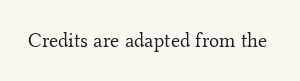
{"italic": "no", "bold": "no", "underline": "no", "letter_spacing": "normal", "letter_spacing_em": 0.0, "glyph_px": 21}
